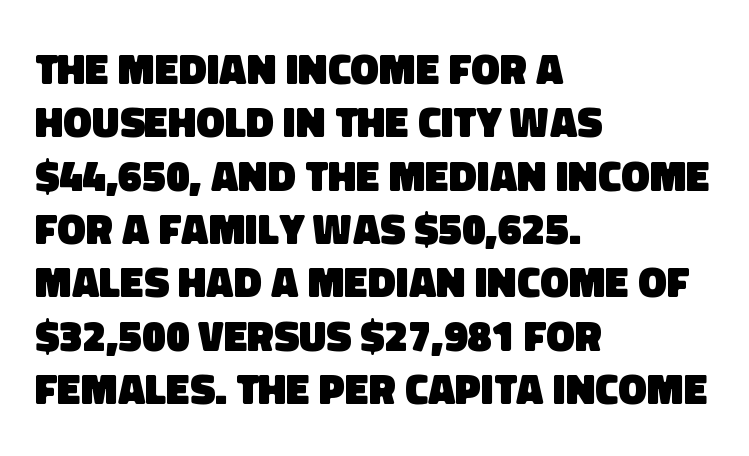
{"serif": "no", "bold": "yes", "weight": "heavy", "width": "normal", "stroke_contrast": "low", "x_height": "large", "monospaced": "no", "underline": "no", "align": "left", "line_spacing_ratio": 1.24, "letter_spacing": "normal", "letter_spacing_em": 0.0, "glyph_px": 43}
